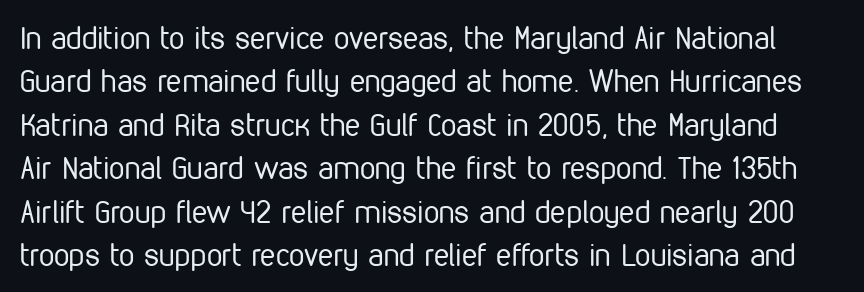
{"serif": "no", "italic": "no", "bold": "no", "weight": "regular", "width": "condensed", "stroke_contrast": "low", "x_height": "medium", "monospaced": "no", "underline": "no", "line_spacing": "normal", "line_spacing_ratio": 1.4, "letter_spacing": "normal", "letter_spacing_em": 0.0, "glyph_px": 31}
